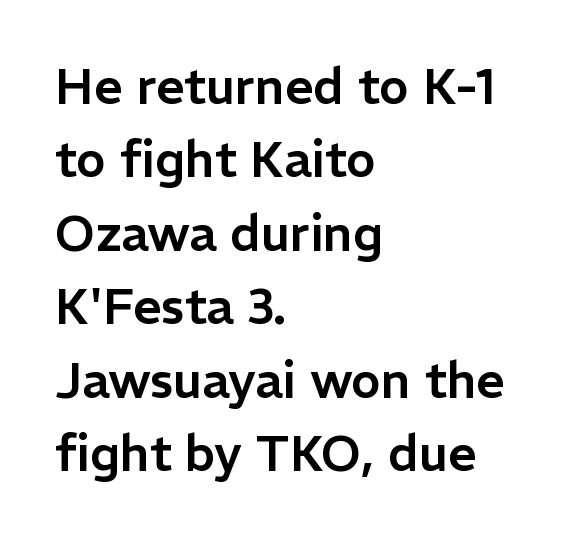
Q: Is the text italic (slanted)? A: No, it is upright.
Q: Is the typeface a serif or a sans-serif typeface? A: Sans-serif.
Q: Is the text underlined? A: No.
Q: How is the paragraph aligned? A: Left-aligned.
Q: Is the spacing between letters normal or unusually wide? A: Normal.
Q: Is the spacing between lines tight, normal or loose? A: Normal.
Q: Width (condensed, normal, or wide)? A: Normal.
Q: Stroke contrast? A: Low.
Q: x-height? A: Medium.
Q: Monospaced? A: No.
